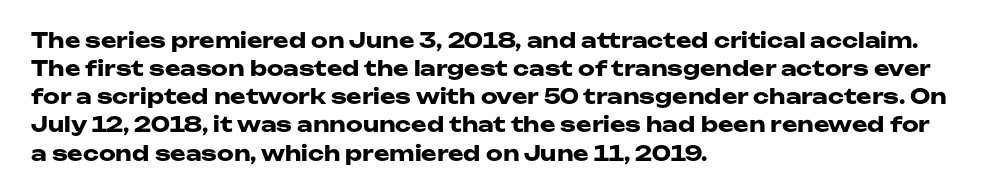
The image shows 21 px bold type, upright; set left-aligned, normal line spacing (1.34x), normal letter spacing, not underlined.
